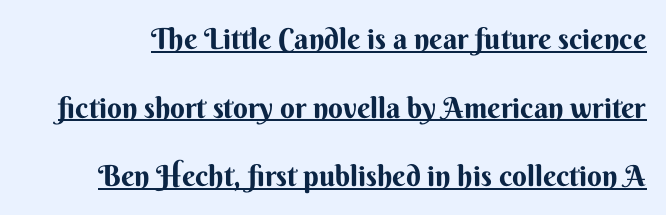
The image shows 29 px bold sans-serif type, upright; set loose line spacing (2.37x), normal letter spacing, underlined; medium stroke contrast and a small x-height.
